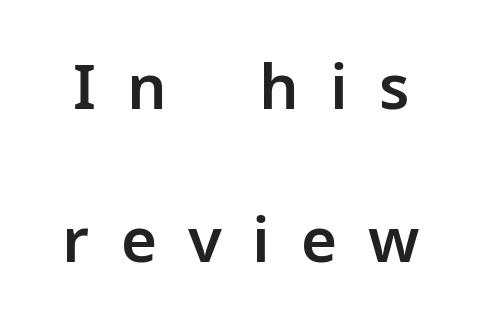
The image shows 62 px sans-serif type, upright; set loose line spacing (2.46x), unusually wide letter spacing (+0.5 em), not underlined; low stroke contrast and a medium x-height.
